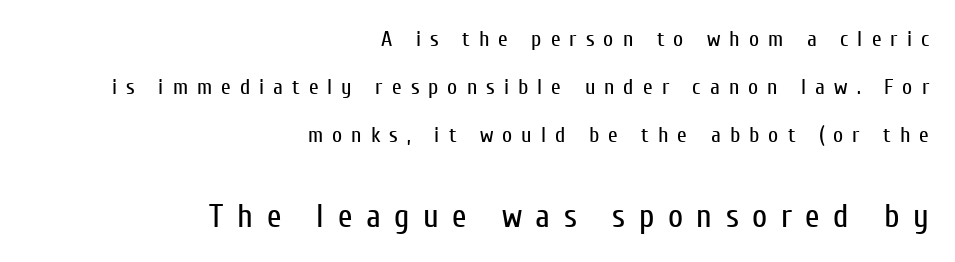
{"serif": "no", "italic": "no", "bold": "no", "weight": "regular", "width": "condensed", "stroke_contrast": "low", "x_height": "medium", "monospaced": "no", "underline": "no", "align": "right", "line_spacing": "loose", "line_spacing_ratio": 2.19, "letter_spacing": "wide", "letter_spacing_em": 0.41, "larger_block": "second", "size_ratio": 1.5, "glyph_px": 33}
